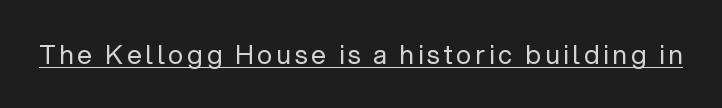
Q: Is the text bold? A: No.
Q: Is the text italic (slanted)? A: No, it is upright.
Q: Is the text underlined? A: Yes.
